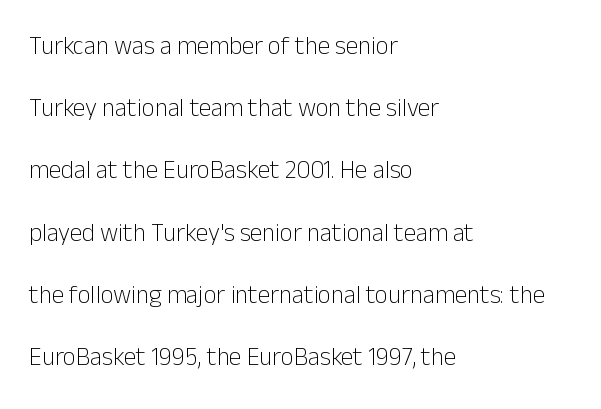
{"italic": "no", "bold": "no", "underline": "no", "align": "left", "line_spacing": "loose", "line_spacing_ratio": 2.49, "letter_spacing": "normal", "letter_spacing_em": 0.0, "glyph_px": 25}
